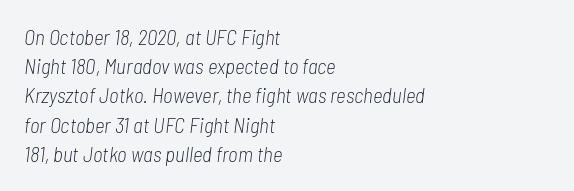
{"italic": "yes", "lean": "right", "slant_degrees": 7, "bold": "no", "underline": "no", "align": "left", "line_spacing": "normal", "line_spacing_ratio": 1.39, "letter_spacing": "normal", "letter_spacing_em": 0.0, "glyph_px": 21}
